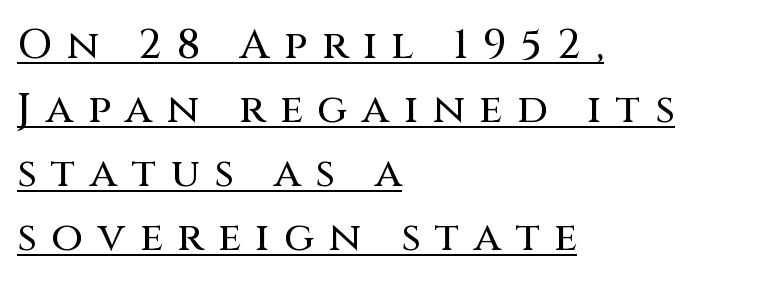
Honestly, the row spacing looks completely unremarkable. Tall strokes in this sample are plumb rather than angled. The typesetter chose a ragged-right arrangement here. Grotesque or geometric, the face here clearly has no serifs. Letter spacing: wide.
